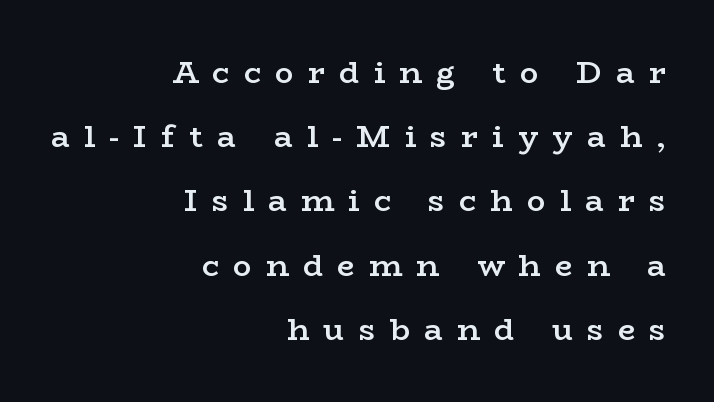
{"serif": "yes", "italic": "no", "bold": "semi", "weight": "semibold", "width": "wide", "stroke_contrast": "low", "x_height": "medium", "monospaced": "no", "underline": "no", "align": "right", "line_spacing": "loose", "line_spacing_ratio": 2.07, "letter_spacing": "wide", "letter_spacing_em": 0.46, "glyph_px": 31}
